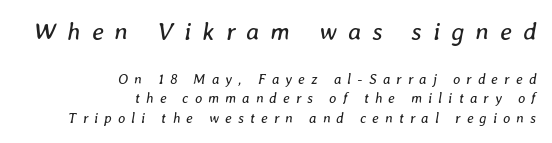
{"italic": "yes", "lean": "right", "slant_degrees": 8, "bold": "no", "underline": "no", "align": "right", "line_spacing": "normal", "line_spacing_ratio": 1.37, "letter_spacing": "wide", "letter_spacing_em": 0.44, "larger_block": "first", "size_ratio": 1.79, "glyph_px": 25}
